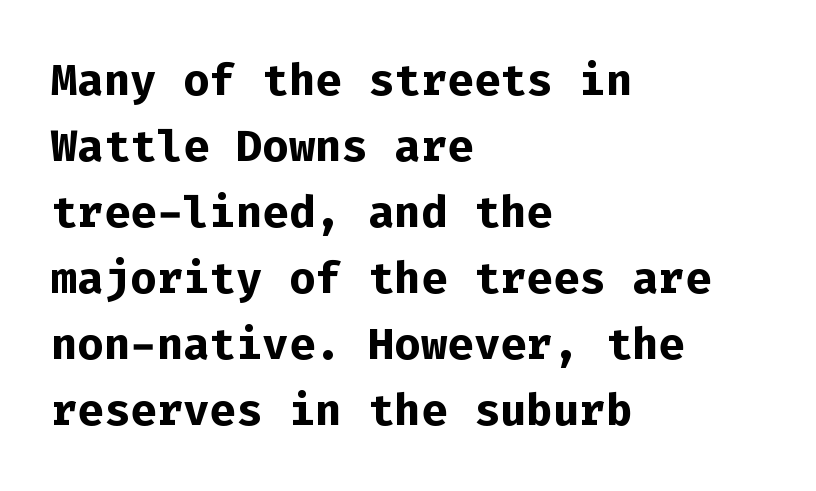
The image shows 44 px bold sans-serif type, upright, monospaced; set left-aligned, normal line spacing (1.5x), normal letter spacing, not underlined; low stroke contrast and a medium x-height.
